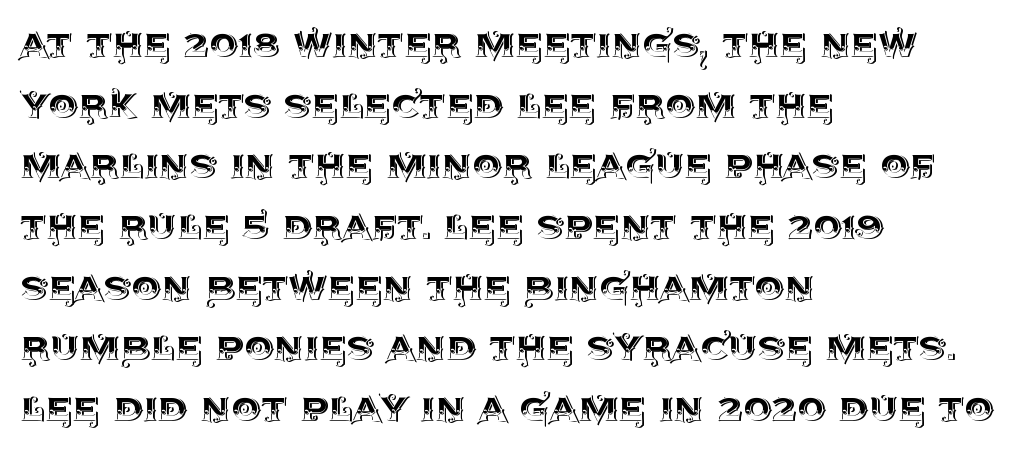
{"italic": "no", "width": "normal", "x_height": "large", "monospaced": "no", "underline": "no", "align": "left", "line_spacing": "normal", "line_spacing_ratio": 1.29, "letter_spacing": "normal", "letter_spacing_em": 0.0, "glyph_px": 47}
